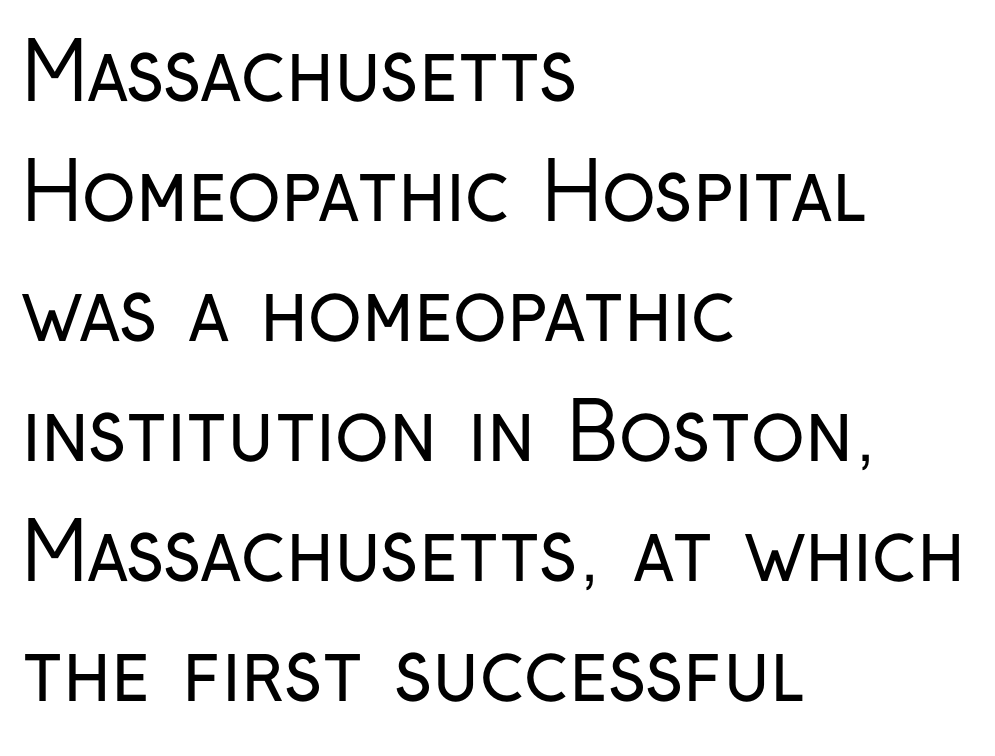
{"serif": "no", "italic": "no", "bold": "no", "weight": "regular", "width": "condensed", "stroke_contrast": "low", "x_height": "medium", "monospaced": "no", "underline": "no", "align": "left", "line_spacing": "normal", "line_spacing_ratio": 1.52, "letter_spacing": "normal", "letter_spacing_em": 0.0, "glyph_px": 79}
